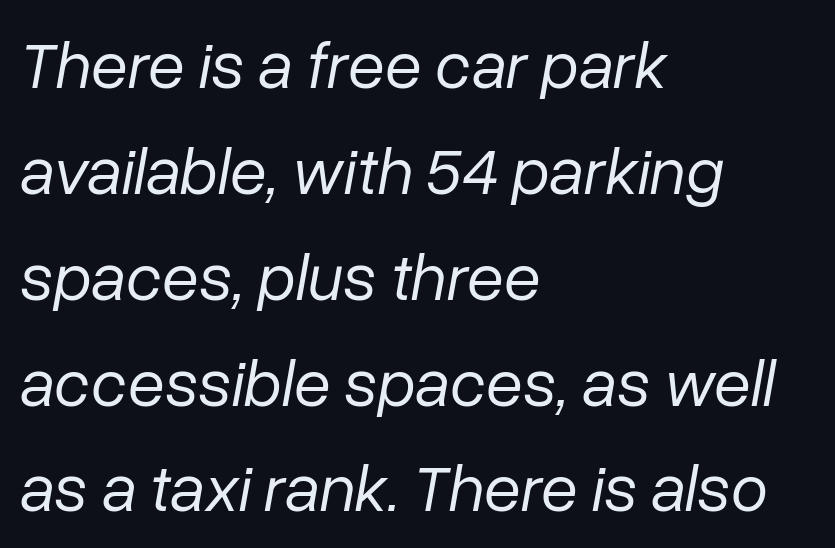
Line starts are locked; line ends wander. Vertically, the passage feels balanced, rows spaced as you'd expect. The strip under each line holds only bare page. Words appear dense and cohesive because spacing is normal.
